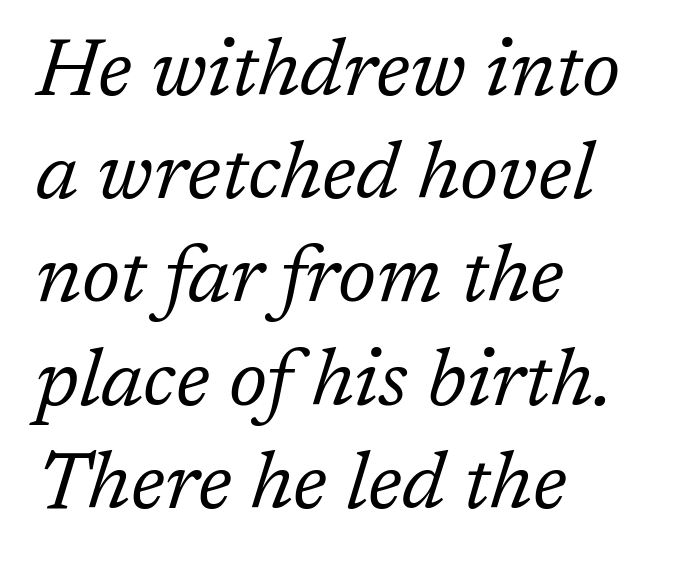
{"serif": "yes", "italic": "yes", "lean": "right", "slant_degrees": 17, "bold": "no", "weight": "regular", "width": "normal", "stroke_contrast": "low", "x_height": "medium", "monospaced": "no", "underline": "no", "align": "left", "line_spacing": "normal", "line_spacing_ratio": 1.29, "letter_spacing": "normal", "letter_spacing_em": 0.0, "glyph_px": 80}
